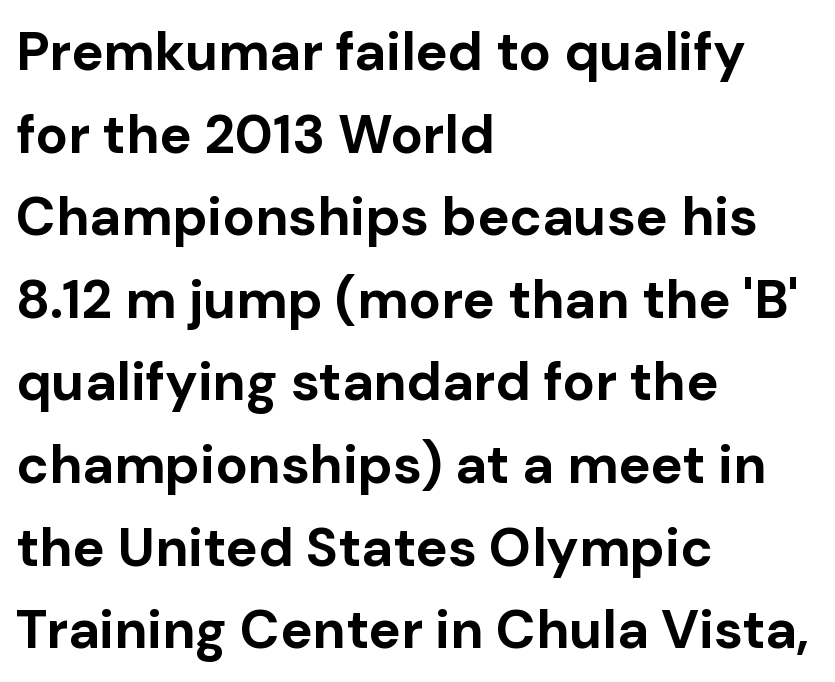
{"serif": "no", "italic": "no", "bold": "yes", "weight": "bold", "width": "normal", "stroke_contrast": "low", "x_height": "medium", "monospaced": "no", "underline": "no", "align": "left", "line_spacing": "normal", "line_spacing_ratio": 1.53, "letter_spacing": "normal", "letter_spacing_em": 0.0, "glyph_px": 54}
